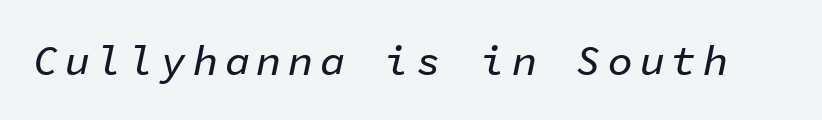
The axis of the letterforms is tilted away from vertical. The passage shown is not underscored anywhere. The letters march in equal steps, a hallmark of fixed-pitch type.
